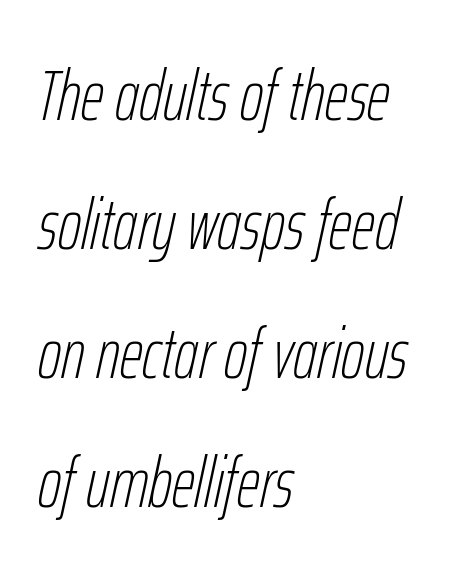
Q: Is the text bold? A: No.
Q: Is the text italic (slanted)? A: Yes, it leans right by about 12 degrees.
Q: Is the text underlined? A: No.
Q: How is the paragraph aligned? A: Left-aligned.
Q: Is the spacing between letters normal or unusually wide? A: Normal.
Q: Width (condensed, normal, or wide)? A: Condensed.
Q: Stroke contrast? A: Low.
Q: x-height? A: Medium.
Q: Monospaced? A: No.
